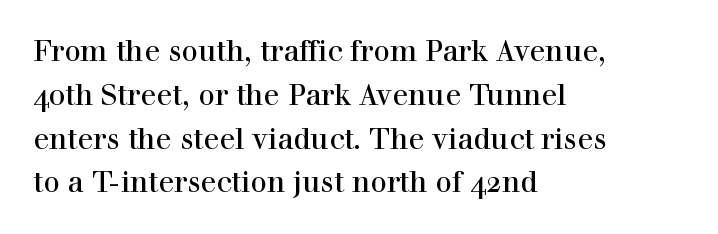
The image shows 29 px serif type, upright; set left-aligned, normal line spacing (1.51x), normal letter spacing, not underlined; a medium x-height.
